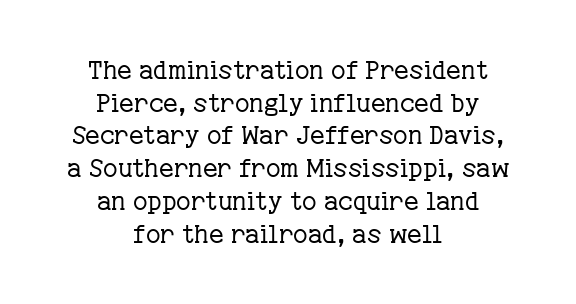
The image shows 25 px text type, upright; set centered, normal line spacing (1.31x), normal letter spacing, not underlined.
